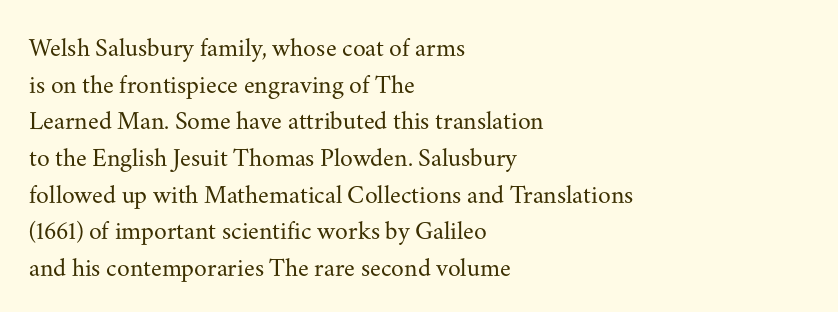
The image shows 26 px text type, upright; set left-aligned, normal line spacing (1.41x), normal letter spacing, not underlined.
